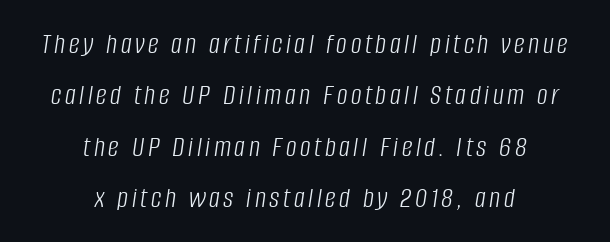
Each letter keeps its own natural width here, so spacing adapts to shape. Compared with a typical body face, this is equally light or lighter still. Anything drawn beneath the words? Only blank space. Compared with a flush-left layout, this one balances lines on the center instead. The face used here has a pronounced slope to its letters.
